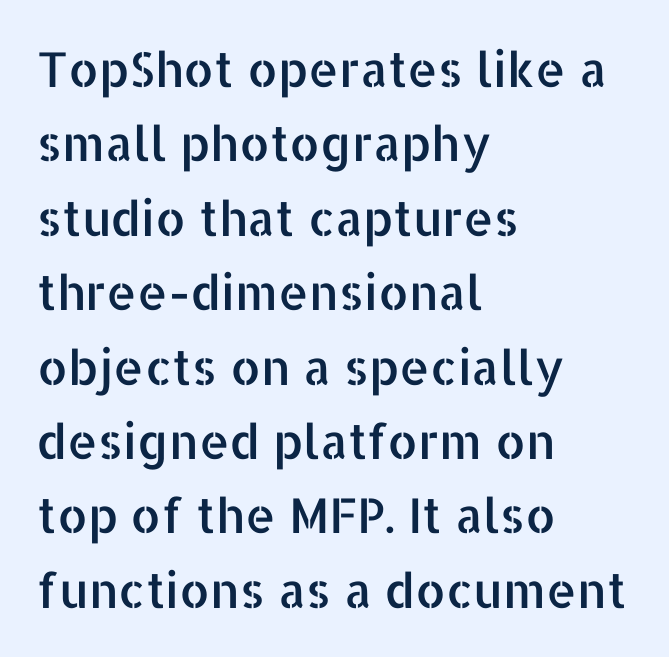
The designer left line spacing at the default. The zone under the glyphs is completely vacant. No extra tracking has been applied to these lines. I'd call this a sans setting — the letters go barefoot. A typesetter would call this proportional, since set widths differ per character. Is there any slant? The stems are plumb.
